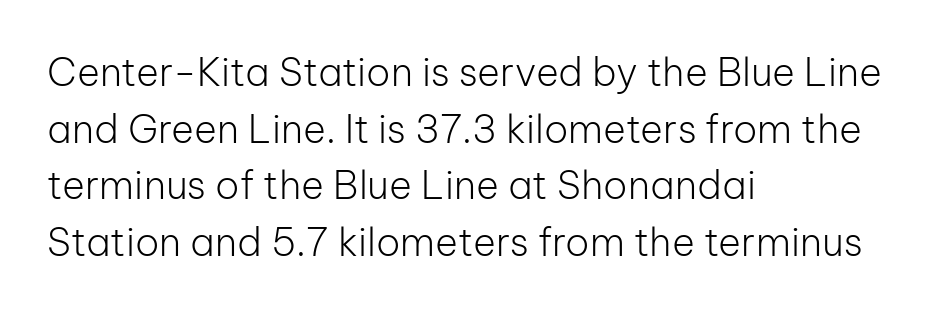
The image shows 39 px light sans-serif type, upright; set left-aligned, normal line spacing (1.45x), normal letter spacing, not underlined; low stroke contrast and a medium x-height.
